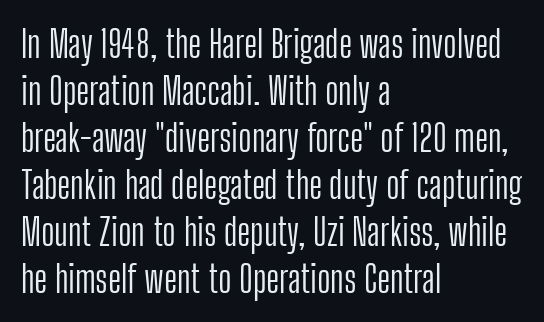
{"serif": "no", "italic": "no", "bold": "no", "weight": "light", "width": "condensed", "stroke_contrast": "low", "x_height": "medium", "monospaced": "no", "underline": "no", "align": "left", "line_spacing": "normal", "line_spacing_ratio": 1.27, "letter_spacing": "normal", "letter_spacing_em": 0.0, "glyph_px": 37}
